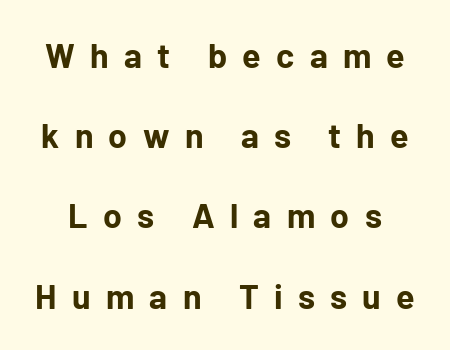
Q: Is the text bold? A: Yes.
Q: Is the text italic (slanted)? A: No, it is upright.
Q: Is the typeface a serif or a sans-serif typeface? A: Sans-serif.
Q: Is the text underlined? A: No.
Q: Is the spacing between letters normal or unusually wide? A: Unusually wide.
Q: Is the spacing between lines tight, normal or loose? A: Loose.
Q: Width (condensed, normal, or wide)? A: Normal.
Q: Stroke contrast? A: Low.
Q: x-height? A: Medium.
Q: Monospaced? A: No.
